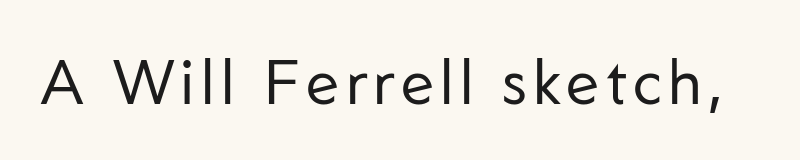
Q: Is the text bold? A: No.
Q: Is the text italic (slanted)? A: No, it is upright.
Q: Is the typeface a serif or a sans-serif typeface? A: Sans-serif.
Q: Is the text underlined? A: No.
Q: Width (condensed, normal, or wide)? A: Normal.
Q: Stroke contrast? A: Low.
Q: x-height? A: Medium.
Q: Monospaced? A: No.
